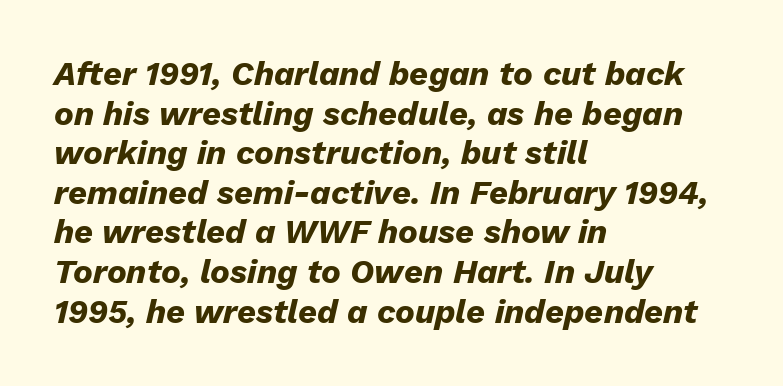
The image shows 33 px heavy type, italic (leaning right); set left-aligned, line spacing 1.2x, normal letter spacing, not underlined; low stroke contrast and a medium x-height.
